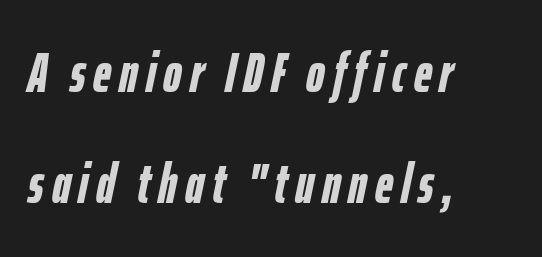
The image shows 56 px semibold, condensed type, italic (leaning right); set left-aligned, loose line spacing (1.99x), not underlined; low stroke contrast and a medium x-height.
